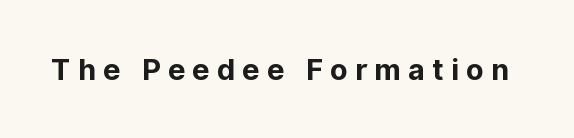
Q: Is the text bold? A: Yes.
Q: Is the text italic (slanted)? A: No, it is upright.
Q: Is the typeface a serif or a sans-serif typeface? A: Sans-serif.
Q: Is the text underlined? A: No.
Q: Is the spacing between letters normal or unusually wide? A: Unusually wide.
Q: Width (condensed, normal, or wide)? A: Normal.
Q: Stroke contrast? A: Low.
Q: x-height? A: Medium.
Q: Monospaced? A: No.
